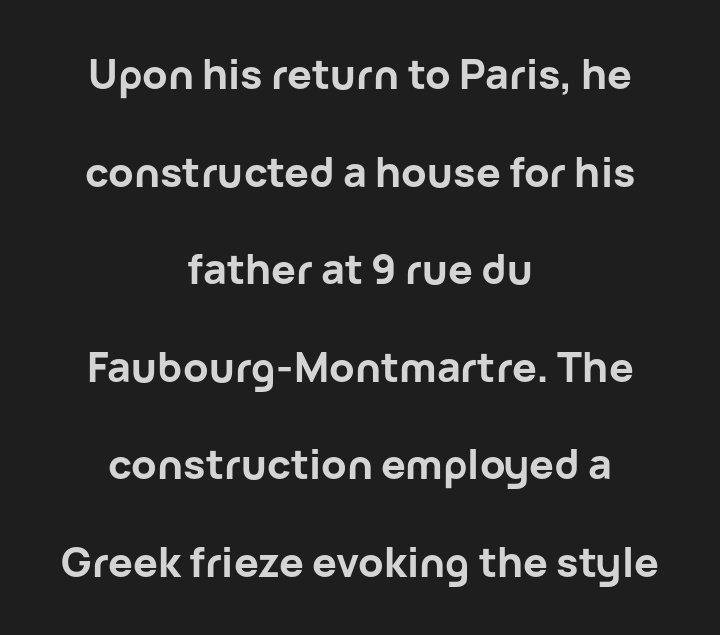
Characters follow at the spacing the type designer built in. Does the lettering tilt? It doesn't — this is upright. You could not count columns in this text — the font is proportionally spaced. The characters look thick and weighty, a clear bold. The space between consecutive lines is lavish.
